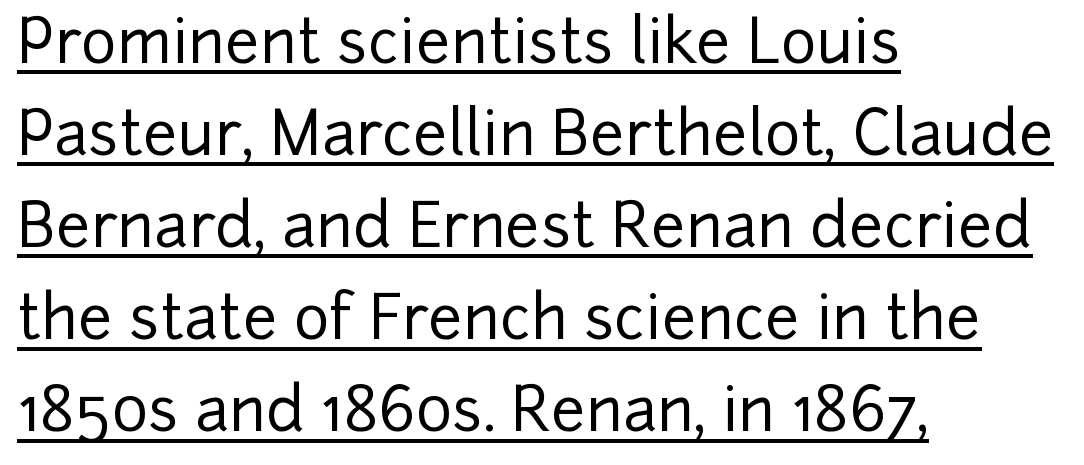
The image shows 61 px sans-serif type, upright; set left-aligned, normal line spacing (1.51x), normal letter spacing, underlined; low stroke contrast and a medium x-height.
